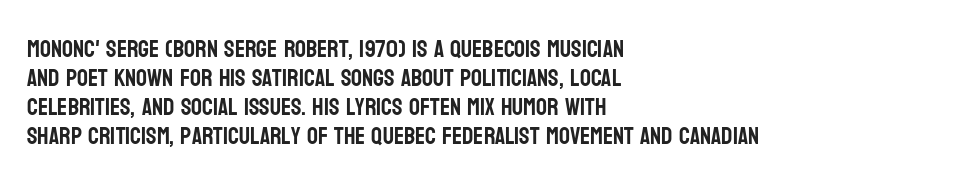
The image shows 24 px text type, upright; set left-aligned, line spacing 1.21x, normal letter spacing, not underlined.
